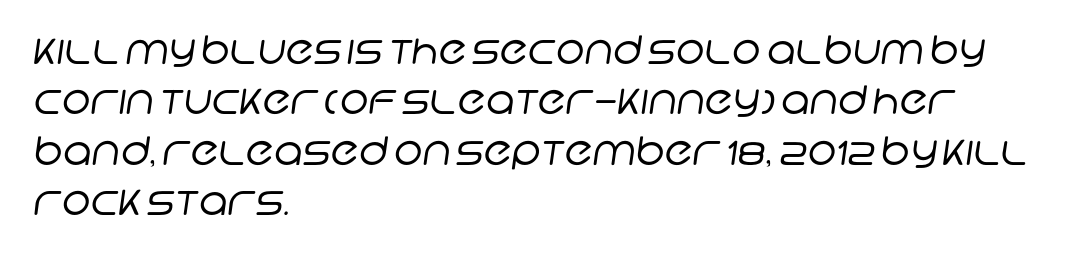
Q: Is the text bold? A: No.
Q: Is the typeface a serif or a sans-serif typeface? A: Sans-serif.
Q: Is the text underlined? A: No.
Q: How is the paragraph aligned? A: Left-aligned.
Q: Is the spacing between letters normal or unusually wide? A: Normal.
Q: Is the spacing between lines tight, normal or loose? A: Normal.
Q: Width (condensed, normal, or wide)? A: Normal.
Q: Stroke contrast? A: Low.
Q: x-height? A: Large.
Q: Monospaced? A: No.
